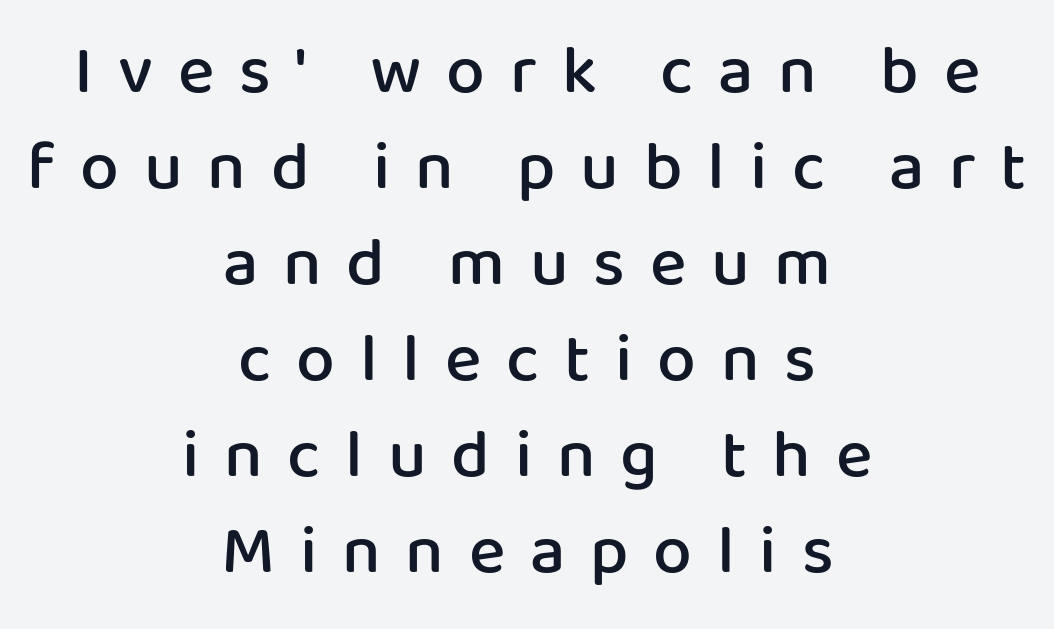
The image shows 69 px semibold sans-serif type, upright; set centered, normal line spacing (1.39x), unusually wide letter spacing (+0.36 em), not underlined; low stroke contrast and a medium x-height.
